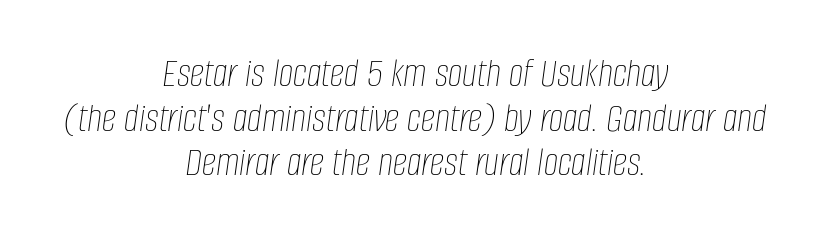
Where is the straight margin? There isn't one; the lines are centered. The face used here is rendered with its standard letterfit. What's the leading like? Squeezed, with rows nearly overlapping. The font sits on the lighter half of the weight spectrum, regular included. Italic: yes, the glyphs are oblique. Only glyphs here, with clear space below each row.
